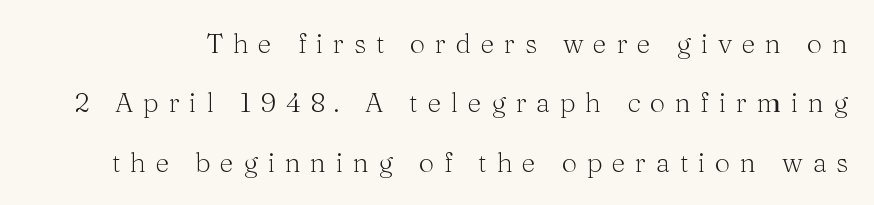
The image shows 27 px text type, upright; set loose line spacing (2.2x), unusually wide letter spacing (+0.36 em), not underlined.
